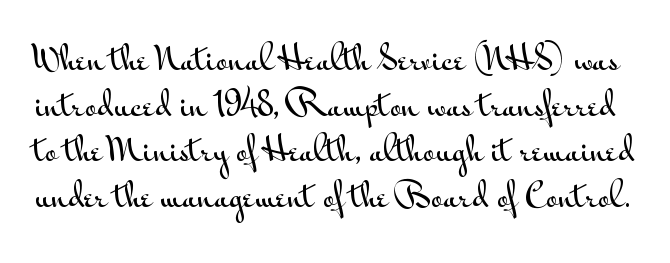
The image shows 33 px wide sans-serif type; set normal line spacing (1.38x), normal letter spacing, not underlined; medium stroke contrast and a small x-height.
